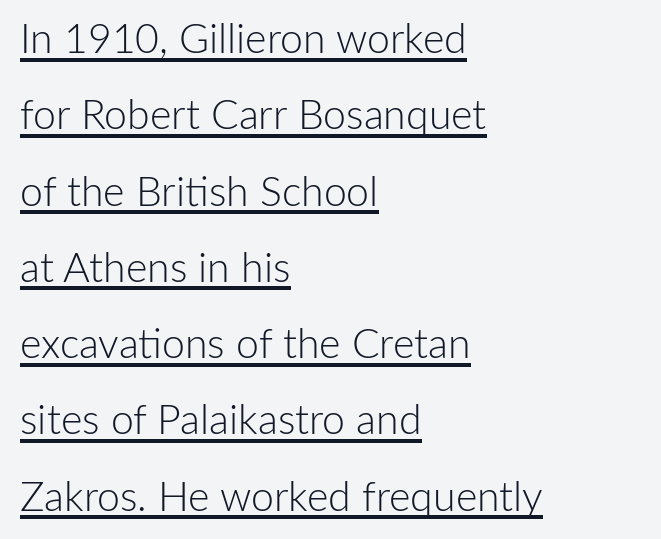
Nobody touched the tracking dial on this one. Stems and bowls with no extra thickness — not bold. The face used here is a sans, in the tradition of grotesques and geometrics. Upright lettering throughout. Proportional: the letters do not fall into vertical columns.
